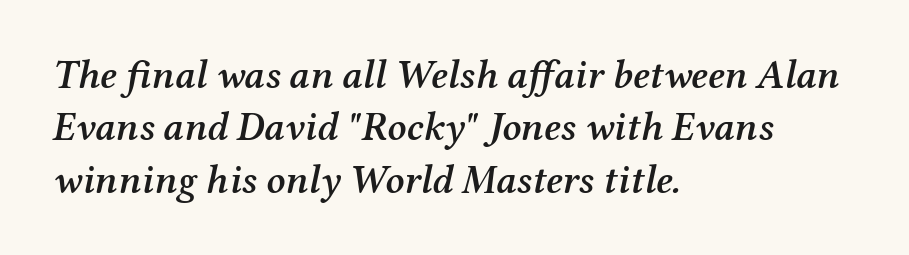
Q: Is the text bold? A: Semi-bold.
Q: Is the text italic (slanted)? A: Yes, it leans right by about 12 degrees.
Q: Is the typeface a serif or a sans-serif typeface? A: Serif.
Q: Is the text underlined? A: No.
Q: How is the paragraph aligned? A: Left-aligned.
Q: Is the spacing between letters normal or unusually wide? A: Normal.
Q: Is the spacing between lines tight, normal or loose? A: Normal.
Q: Width (condensed, normal, or wide)? A: Normal.
Q: Stroke contrast? A: Medium.
Q: x-height? A: Medium.
Q: Monospaced? A: No.
